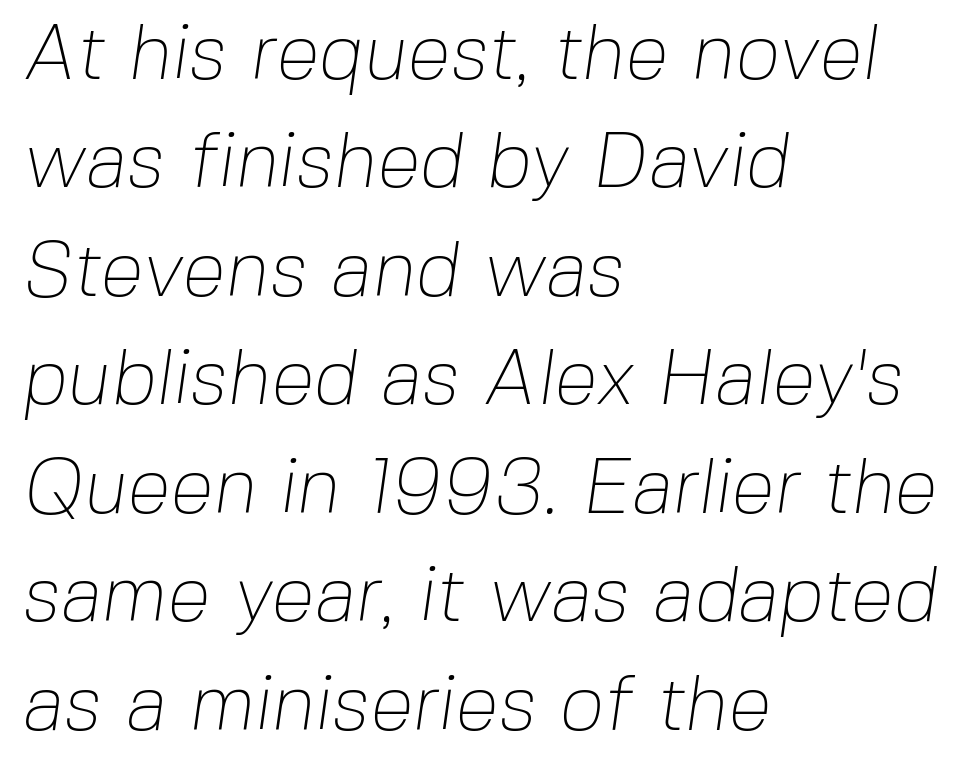
The image shows 78 px thin sans-serif type; set left-aligned, normal line spacing (1.39x), normal letter spacing, not underlined; low stroke contrast and a medium x-height.
